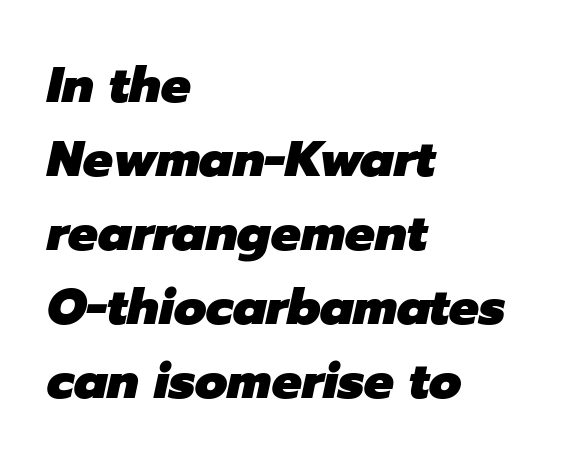
The image shows 50 px heavy type, italic (leaning right); set left-aligned, normal line spacing (1.48x), normal letter spacing, not underlined; low stroke contrast and a medium x-height.
